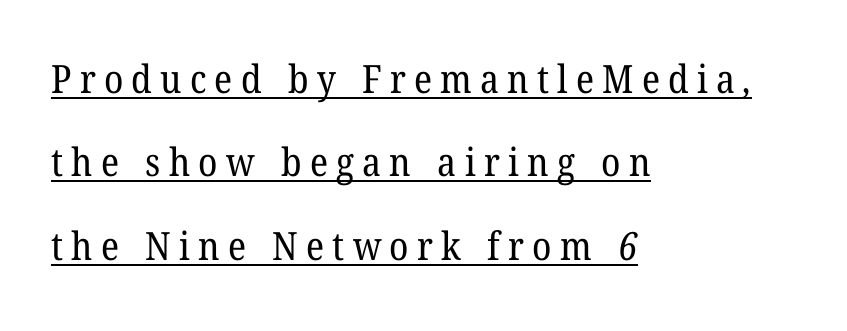
Q: Is the text bold? A: No.
Q: Is the typeface a serif or a sans-serif typeface? A: Serif.
Q: Is the text underlined? A: Yes.
Q: How is the paragraph aligned? A: Left-aligned.
Q: Is the spacing between letters normal or unusually wide? A: Unusually wide.
Q: Is the spacing between lines tight, normal or loose? A: Loose.
Q: Width (condensed, normal, or wide)? A: Normal.
Q: Stroke contrast? A: Low.
Q: x-height? A: Medium.
Q: Monospaced? A: No.
